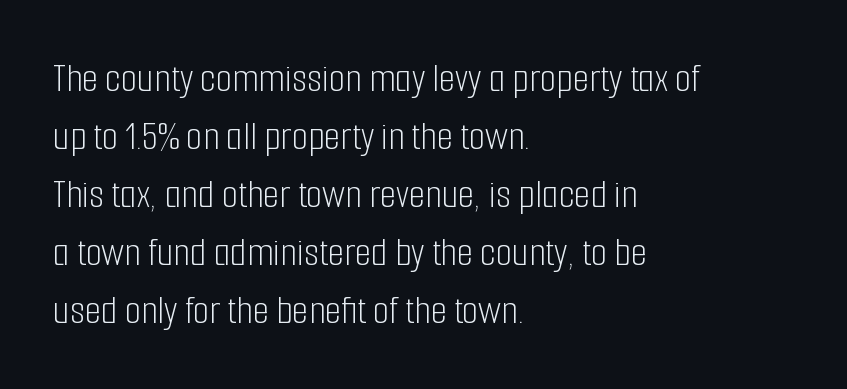
{"serif": "no", "italic": "no", "bold": "no", "weight": "light", "width": "condensed", "stroke_contrast": "low", "x_height": "medium", "monospaced": "no", "underline": "no", "align": "left", "line_spacing": "normal", "line_spacing_ratio": 1.38, "letter_spacing": "normal", "letter_spacing_em": 0.0, "glyph_px": 42}
